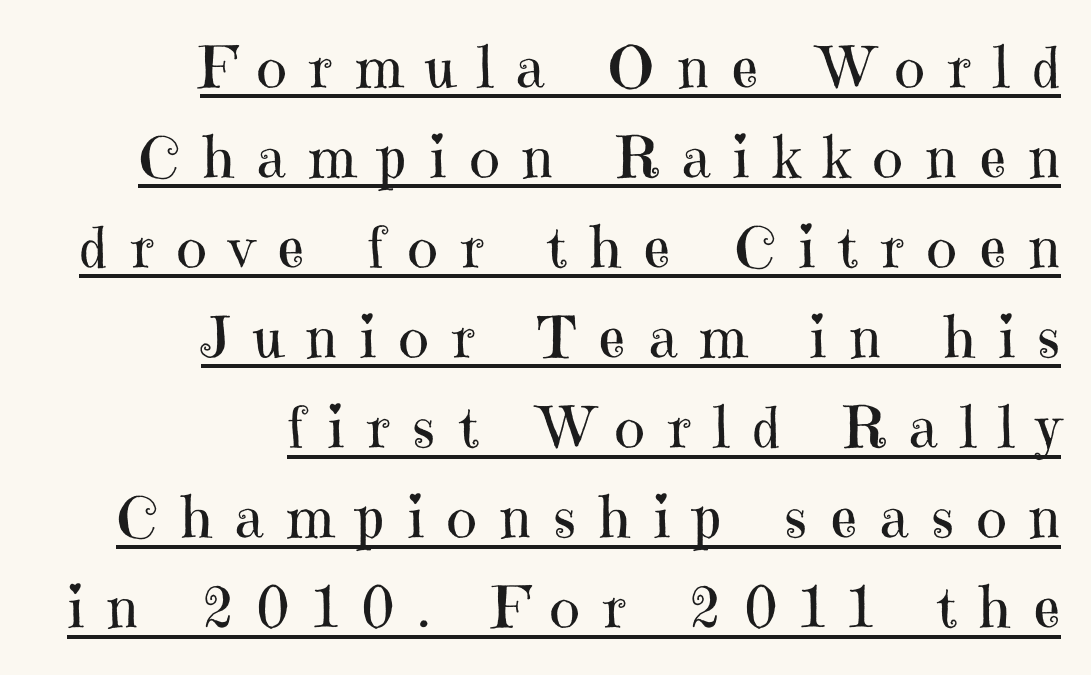
{"serif": "yes", "italic": "no", "bold": "no", "weight": "regular", "width": "normal", "stroke_contrast": "high", "x_height": "medium", "monospaced": "no", "underline": "yes", "align": "right", "line_spacing": "normal", "line_spacing_ratio": 1.58, "letter_spacing": "wide", "letter_spacing_em": 0.41, "glyph_px": 57}
